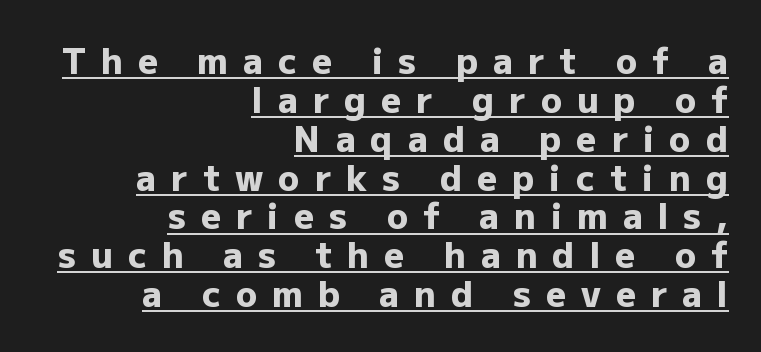
The image shows 35 px heavy sans-serif type, upright; set right-aligned, tight line spacing (1.11x), unusually wide letter spacing (+0.43 em), underlined; low stroke contrast and a medium x-height.
